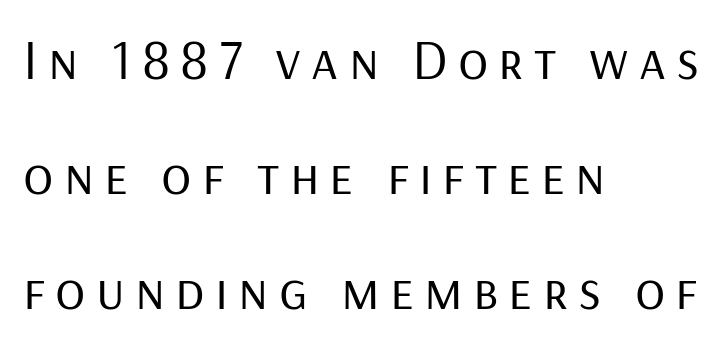
Q: Is the text bold? A: No.
Q: Is the text italic (slanted)? A: No, it is upright.
Q: Is the typeface a serif or a sans-serif typeface? A: Sans-serif.
Q: Is the text underlined? A: No.
Q: How is the paragraph aligned? A: Left-aligned.
Q: Is the spacing between lines tight, normal or loose? A: Loose.
Q: Width (condensed, normal, or wide)? A: Normal.
Q: Stroke contrast? A: Low.
Q: x-height? A: Medium.
Q: Monospaced? A: No.
